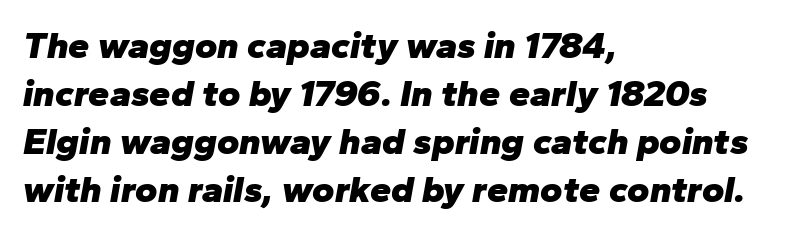
Nothing unusual about the tracking: characters are spaced as the font intends. The foot of each line stays bare and open. Notice how the passage keeps a crisp vertical edge on the left only. What weight is shown? A full bold with thick strokes. The typography opts for an oblique posture over an upright one.
